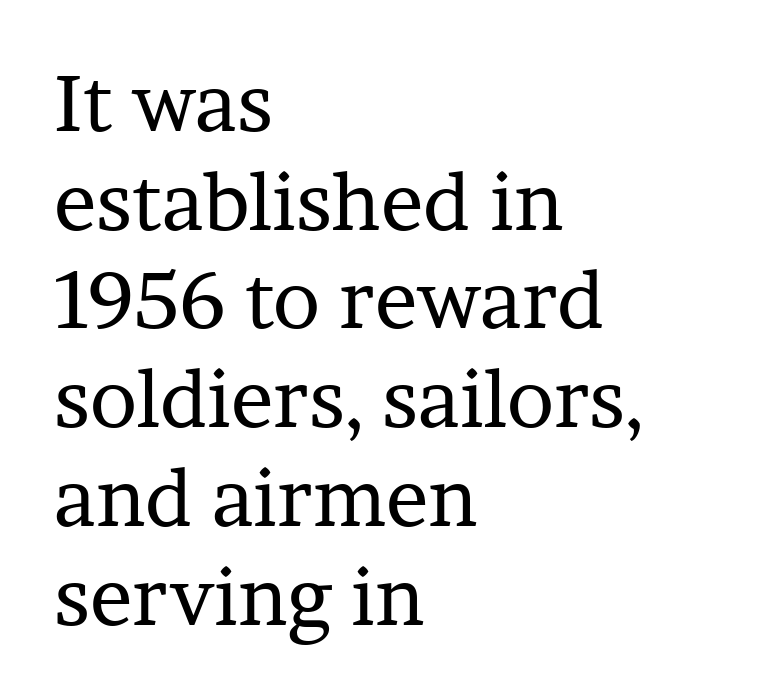
A typesetter would call this proportional, since set widths differ per character. Line starts are locked; line ends wander. The space beneath each line is pristine and unruled. A typesetter would call this zero additional tracking.
